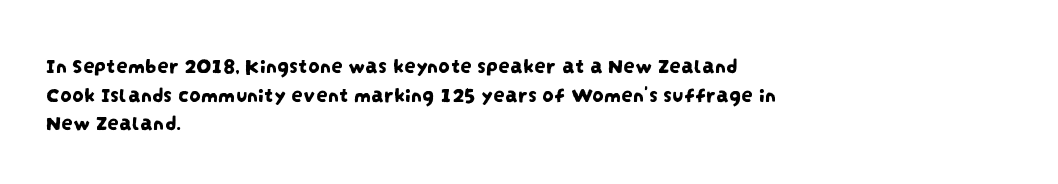
Compared with a centered layout, this one pins lines to the left instead. The glyphs are unaccompanied by any horizontal stroke below them. Letter spacing: default.
